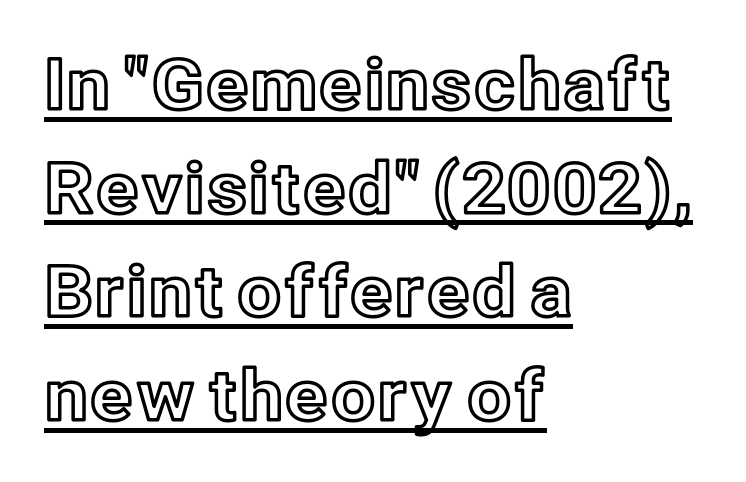
Decoration check: the copy is underlined. Honestly, the row spacing looks completely unremarkable. You could not count columns in this text — the font is proportionally spaced. Left-aligned paragraph, ragged on the right. Posture: vertical. Standard letterfit; no display-style spreading of the glyphs.
